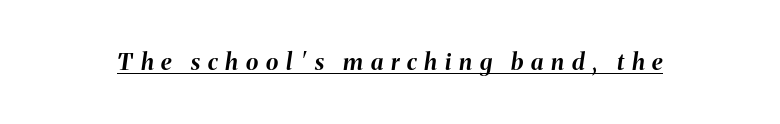
The image shows 23 px bold type, italic (leaning right); set unusually wide letter spacing (+0.34 em), underlined.
